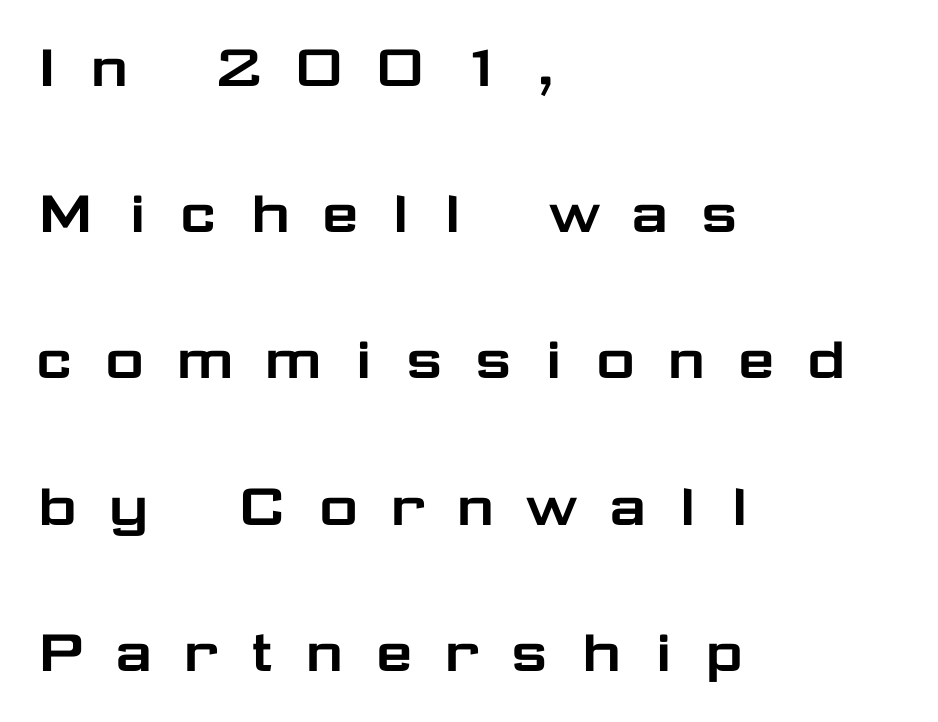
The image shows 68 px wide sans-serif type, upright; set left-aligned, loose line spacing (2.15x), unusually wide letter spacing (+0.42 em), not underlined; low stroke contrast and a medium x-height.
